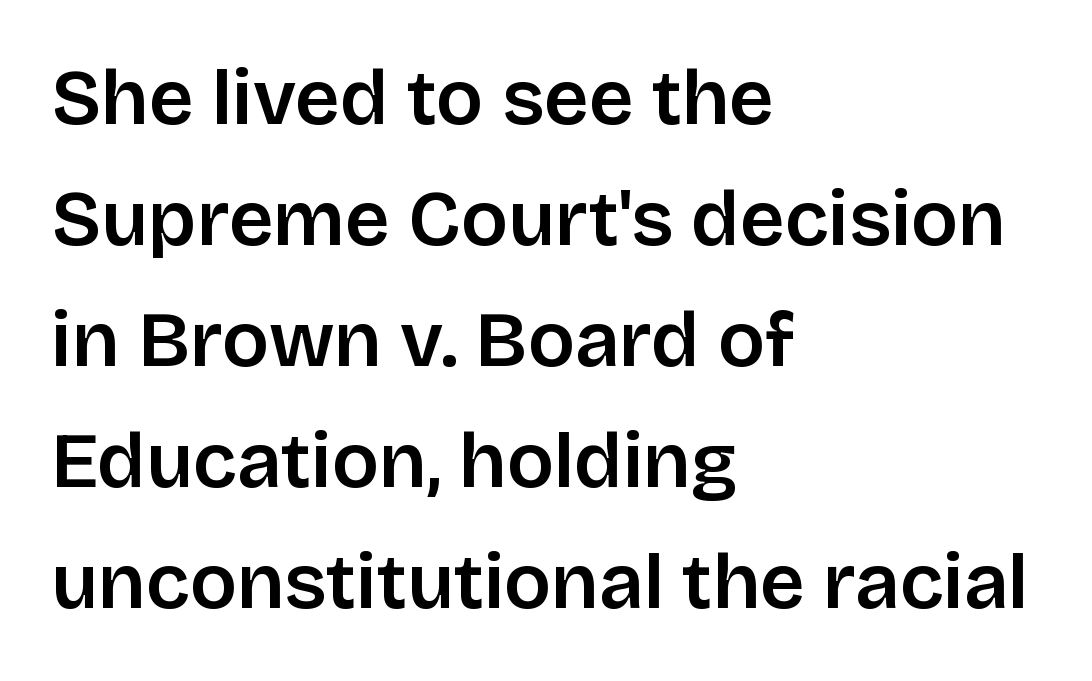
The font's upright variant was chosen for this text. The lines are quadded left. Are there feet on the stems? There aren't — it's a sans. Rule under the text: the space is simply empty. A typesetter would call this proportional, since set widths differ per character. Spacing between characters is what you'd get straight out of the box.
